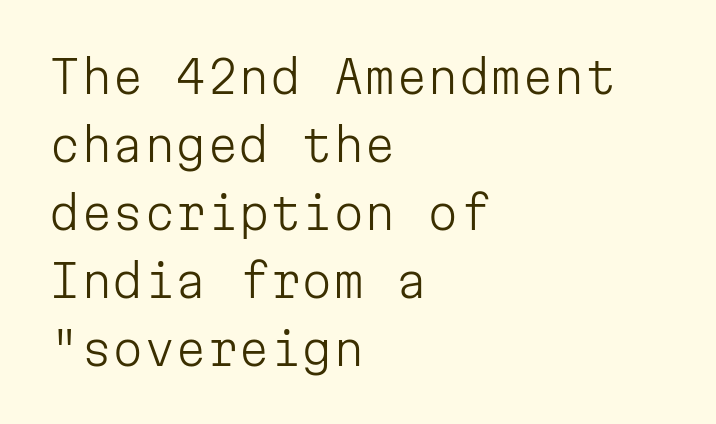
{"serif": "no", "italic": "no", "bold": "no", "weight": "light", "width": "normal", "stroke_contrast": "low", "x_height": "medium", "monospaced": "yes", "underline": "no", "align": "left", "line_spacing": "normal", "line_spacing_ratio": 1.51, "letter_spacing": "normal", "letter_spacing_em": 0.0, "glyph_px": 45}
